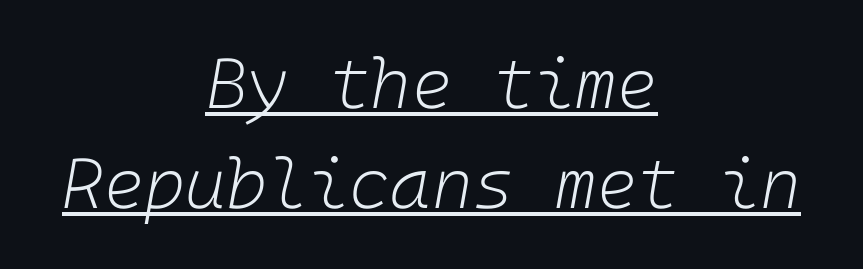
Interline gaps are of average width in this sample. Tall strokes in this sample are angled rather than plumb. The rendered words wear a rule along their underside. These lines stack symmetrically, like a column narrowing and widening about its center.
